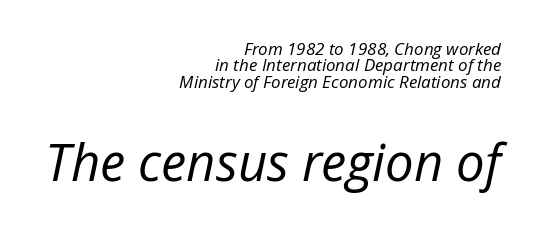
The image shows 51 px regular-weight type, italic (leaning right); set right-aligned, tight line spacing (0.97x), normal letter spacing, not underlined; the second (bottom) block is 3.0x larger; low stroke contrast and a medium x-height.
